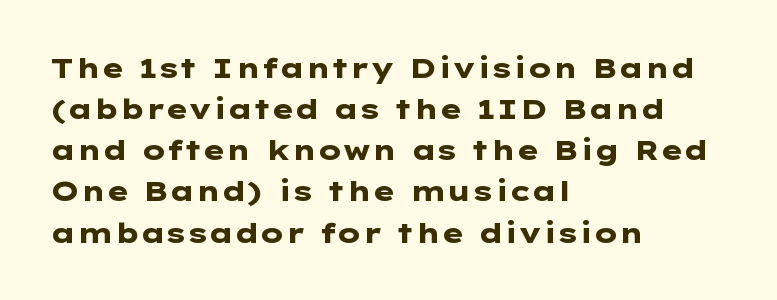
Designer's note — italics off, roman on. Nothing unusual about the tracking: characters are spaced as the font intends. Look at the bottom of the vertical strokes: they stop flat, with no serifs. These lines sit exactly where default settings would place them. Check the space under the baseline: it is left empty.
